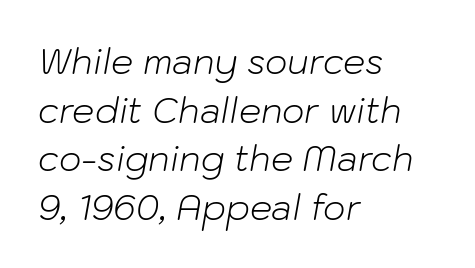
Visually the block forms a straight wall on the left and a jagged coastline on the right. Slant detected: the letters are inclined. Quick note: underline off. Nothing unusual about the tracking: characters are spaced as the font intends. Weight: in the light-to-regular range.
